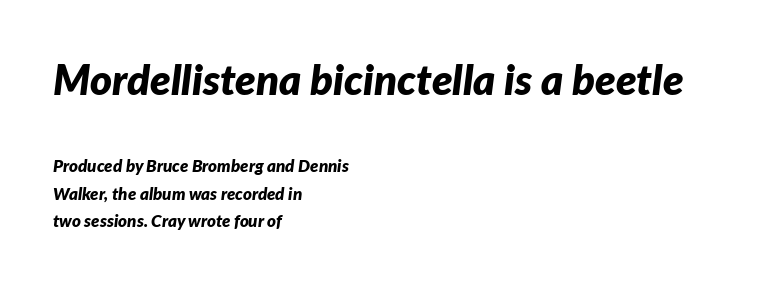
{"italic": "yes", "lean": "right", "slant_degrees": 7, "bold": "yes", "weight": "bold", "width": "normal", "stroke_contrast": "low", "x_height": "medium", "monospaced": "no", "underline": "no", "align": "left", "line_spacing": "normal", "line_spacing_ratio": 1.63, "letter_spacing": "normal", "letter_spacing_em": 0.0, "larger_block": "first", "size_ratio": 2.47, "glyph_px": 42}
